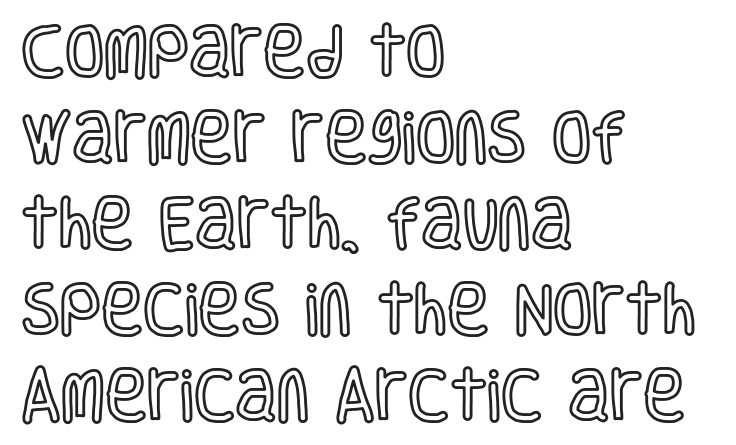
Characters follow at the spacing the type designer built in. Each row of text sits above clean, open space. Notice how the passage keeps a crisp vertical edge on the left only. Quick note: interline space is typical.
